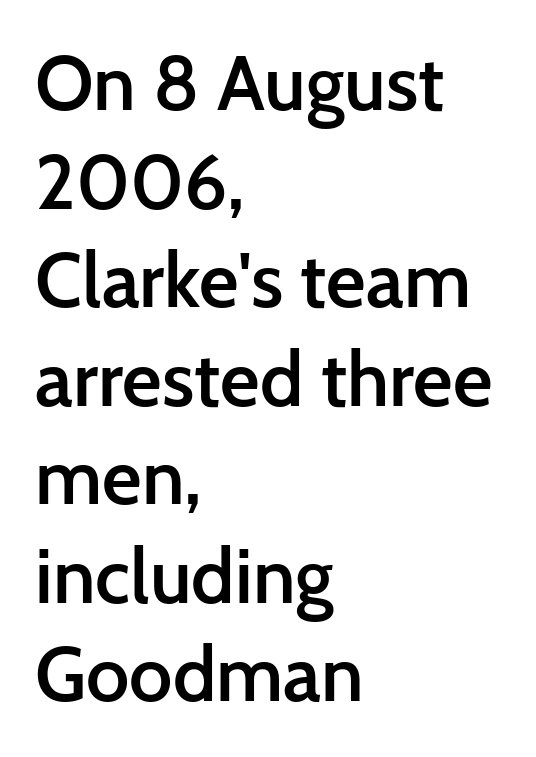
{"serif": "no", "italic": "no", "bold": "semi", "weight": "semibold", "width": "normal", "stroke_contrast": "low", "x_height": "medium", "monospaced": "no", "underline": "no", "align": "left", "line_spacing": "normal", "line_spacing_ratio": 1.28, "letter_spacing": "normal", "letter_spacing_em": 0.0, "glyph_px": 77}
